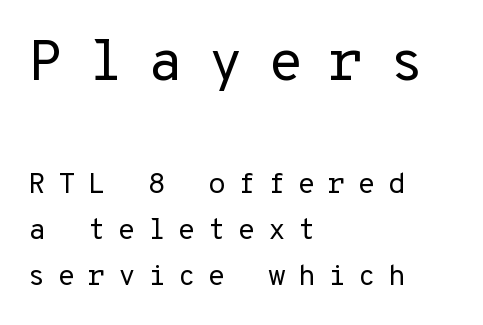
{"serif": "no", "italic": "no", "bold": "no", "weight": "regular", "width": "normal", "stroke_contrast": "low", "x_height": "medium", "monospaced": "yes", "underline": "no", "align": "left", "line_spacing": "normal", "line_spacing_ratio": 1.59, "letter_spacing": "wide", "letter_spacing_em": 0.42, "larger_block": "first", "size_ratio": 2.0, "glyph_px": 58}
